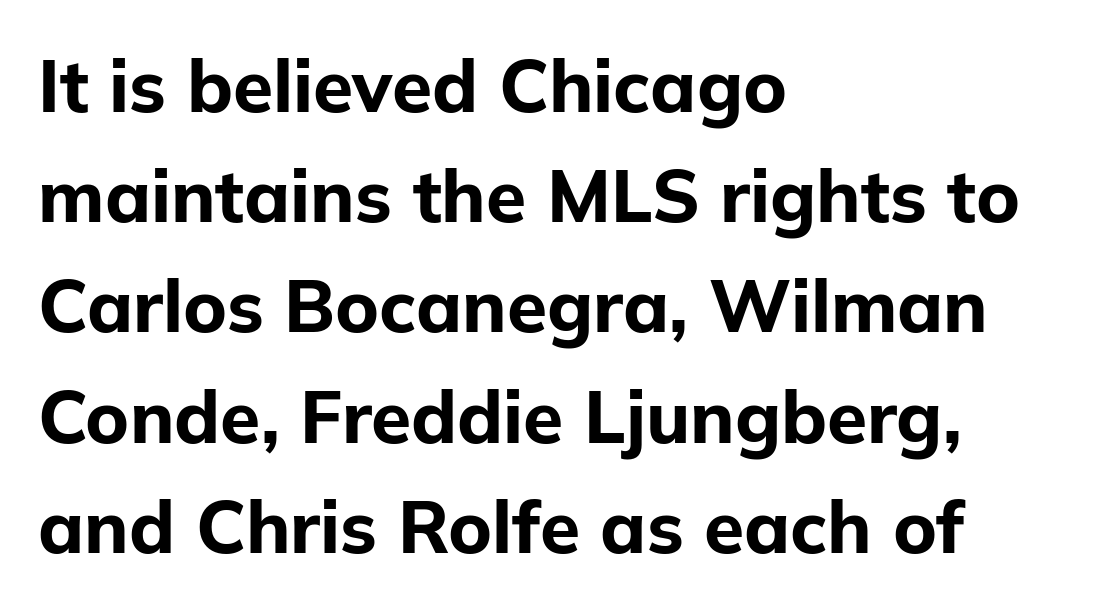
Unlike a traditional serif, this face leaves its strokes unadorned. Italic? Not at all — the glyphs are vertical. Is the letter spacing exaggerated? No — it looks like the ordinary default. Horizontal alignment here is leftward, the default for most running prose. Looks like regular typesetting: each glyph gets only the width it needs.
